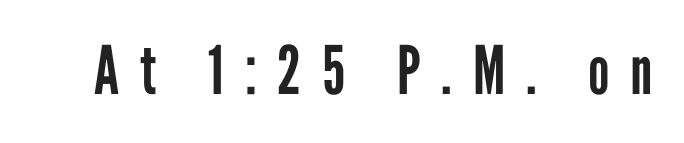
Q: Is the text bold? A: No.
Q: Is the text italic (slanted)? A: No, it is upright.
Q: Is the typeface a serif or a sans-serif typeface? A: Sans-serif.
Q: Is the text underlined? A: No.
Q: Is the spacing between letters normal or unusually wide? A: Unusually wide.
Q: Width (condensed, normal, or wide)? A: Condensed.
Q: Stroke contrast? A: Low.
Q: x-height? A: Medium.
Q: Monospaced? A: No.
